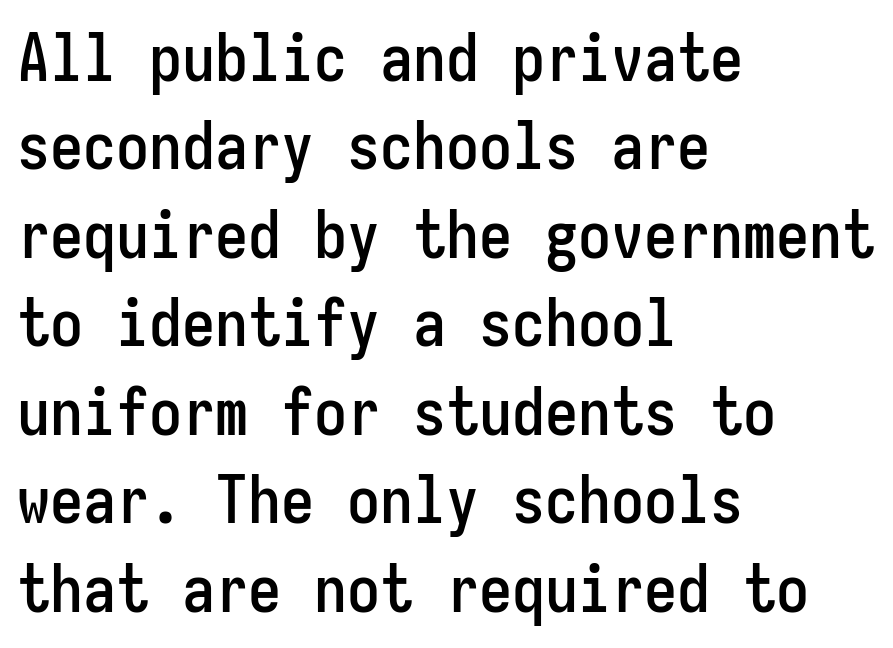
The image shows 66 px condensed sans-serif type, upright, monospaced; set left-aligned, normal line spacing (1.34x), normal letter spacing, not underlined; low stroke contrast and a medium x-height.
